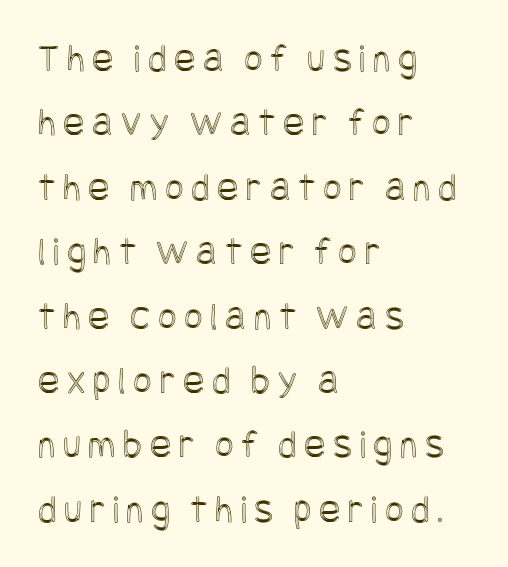
The image shows 40 px condensed type, upright; set left-aligned, normal line spacing (1.61x), not underlined; a large x-height.
